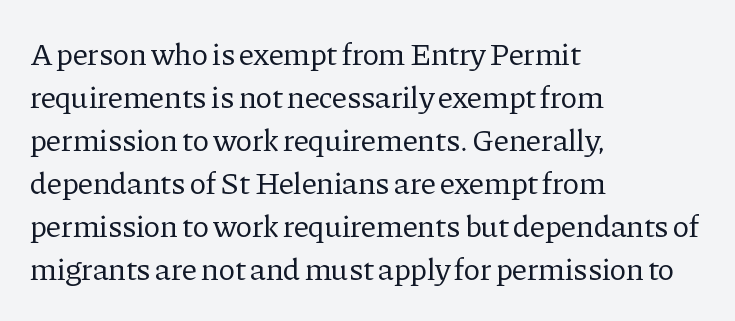
Q: Is the text bold? A: No.
Q: Is the text italic (slanted)? A: No, it is upright.
Q: Is the typeface a serif or a sans-serif typeface? A: Serif.
Q: Is the text underlined? A: No.
Q: How is the paragraph aligned? A: Left-aligned.
Q: Is the spacing between letters normal or unusually wide? A: Normal.
Q: Is the spacing between lines tight, normal or loose? A: Normal.
Q: Width (condensed, normal, or wide)? A: Normal.
Q: Stroke contrast? A: Low.
Q: x-height? A: Medium.
Q: Monospaced? A: No.
